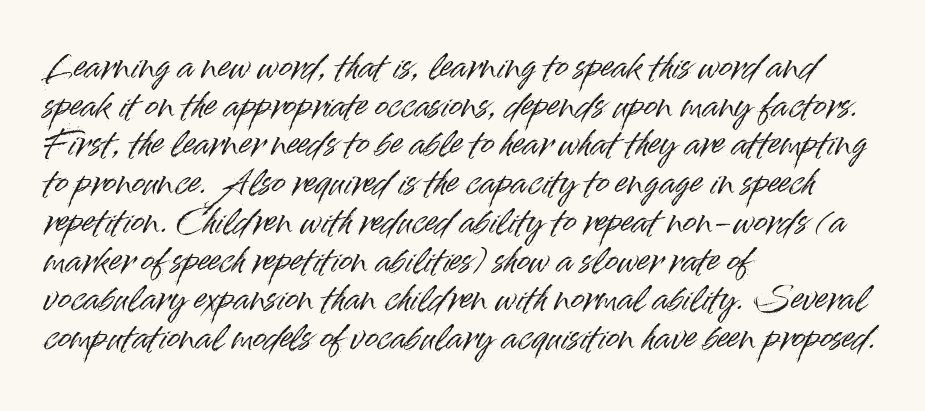
Q: Is the text italic (slanted)? A: Yes.
Q: Is the typeface a serif or a sans-serif typeface? A: Sans-serif.
Q: Is the text underlined? A: No.
Q: How is the paragraph aligned? A: Left-aligned.
Q: Is the spacing between letters normal or unusually wide? A: Normal.
Q: Width (condensed, normal, or wide)? A: Normal.
Q: Stroke contrast? A: High.
Q: x-height? A: Small.
Q: Monospaced? A: No.
